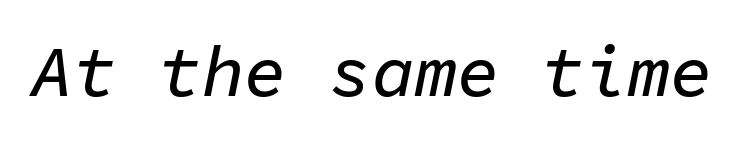
{"italic": "yes", "lean": "right", "slant_degrees": 11, "width": "normal", "stroke_contrast": "low", "x_height": "medium", "monospaced": "yes", "underline": "no", "letter_spacing": "normal", "letter_spacing_em": 0.0, "glyph_px": 71}
